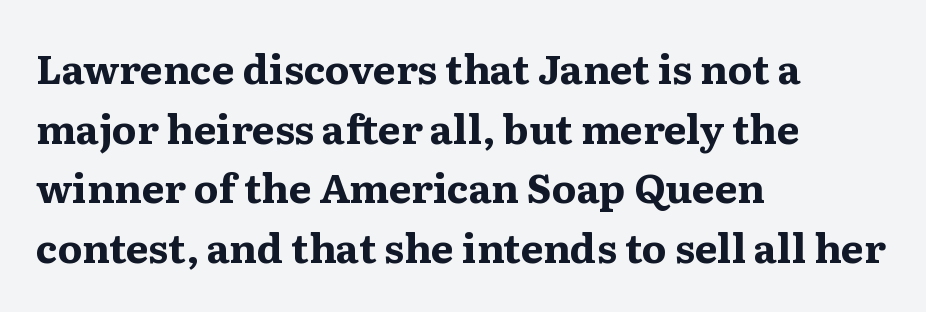
The passage shown is emphatically bold. These lines were composed using upright roman letters. Varying glyph widths throughout — classic text-font behaviour. Evenly set lines give the paragraph a standard silhouette.
